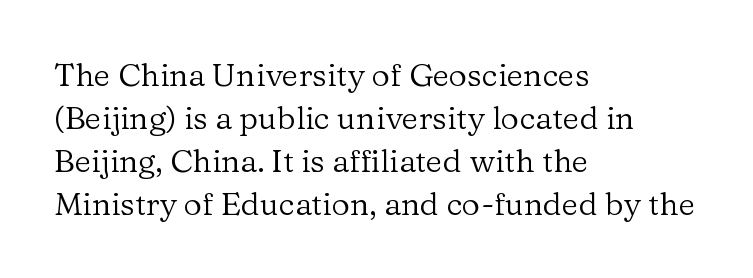
Q: Is the text bold? A: No.
Q: Is the text italic (slanted)? A: No, it is upright.
Q: Is the typeface a serif or a sans-serif typeface? A: Serif.
Q: Is the text underlined? A: No.
Q: How is the paragraph aligned? A: Left-aligned.
Q: Is the spacing between letters normal or unusually wide? A: Normal.
Q: Is the spacing between lines tight, normal or loose? A: Normal.
Q: Width (condensed, normal, or wide)? A: Normal.
Q: Stroke contrast? A: Low.
Q: x-height? A: Medium.
Q: Monospaced? A: No.
